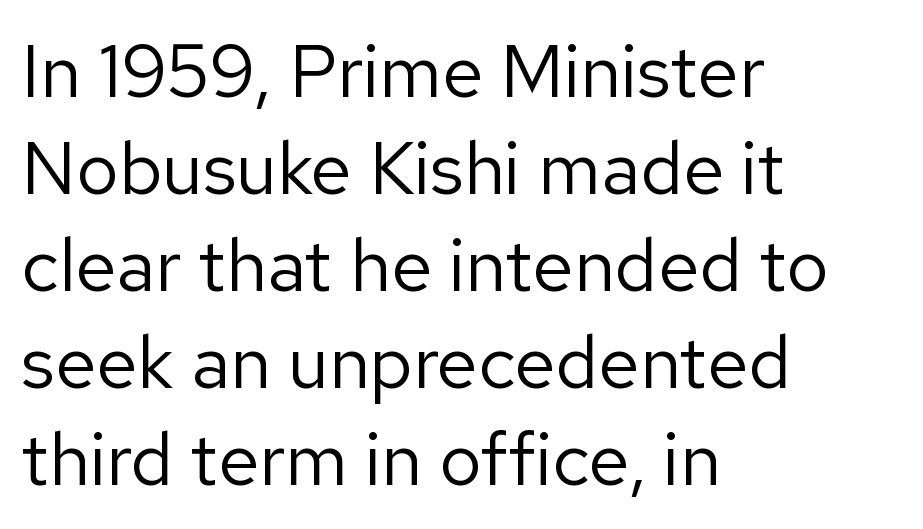
Successive baselines arrive at the customary interval. Is the stroke heavy? The answer is a plain regular-or-lighter. A typesetter would call this proportional, since set widths differ per character. Notice how the stems are strictly vertical — no italics here. Visually the block forms a straight wall on the left and a jagged coastline on the right.
